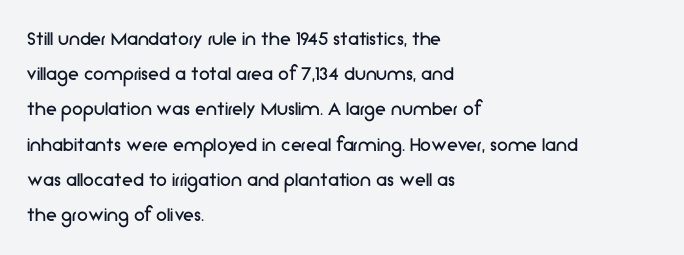
The image shows 22 px text type, upright; set left-aligned, normal line spacing (1.6x), normal letter spacing, not underlined.
